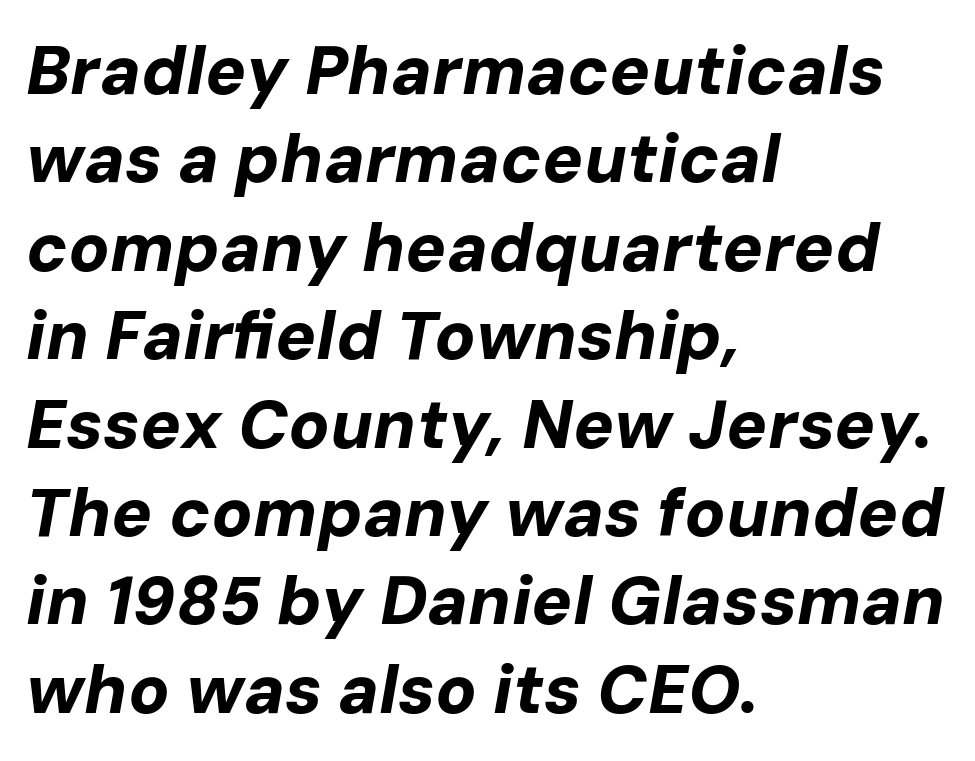
{"italic": "yes", "lean": "right", "slant_degrees": 10, "bold": "yes", "weight": "bold", "width": "normal", "stroke_contrast": "low", "x_height": "medium", "monospaced": "no", "underline": "no", "align": "left", "line_spacing": "normal", "line_spacing_ratio": 1.3, "letter_spacing": "normal", "letter_spacing_em": 0.0, "glyph_px": 68}
